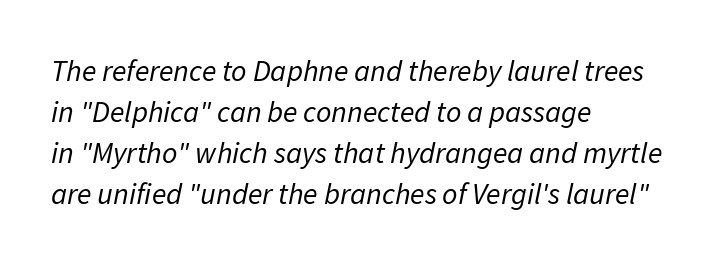
The image shows 30 px regular-weight type, italic (leaning right); set left-aligned, normal line spacing (1.37x), normal letter spacing, not underlined; low stroke contrast and a medium x-height.
